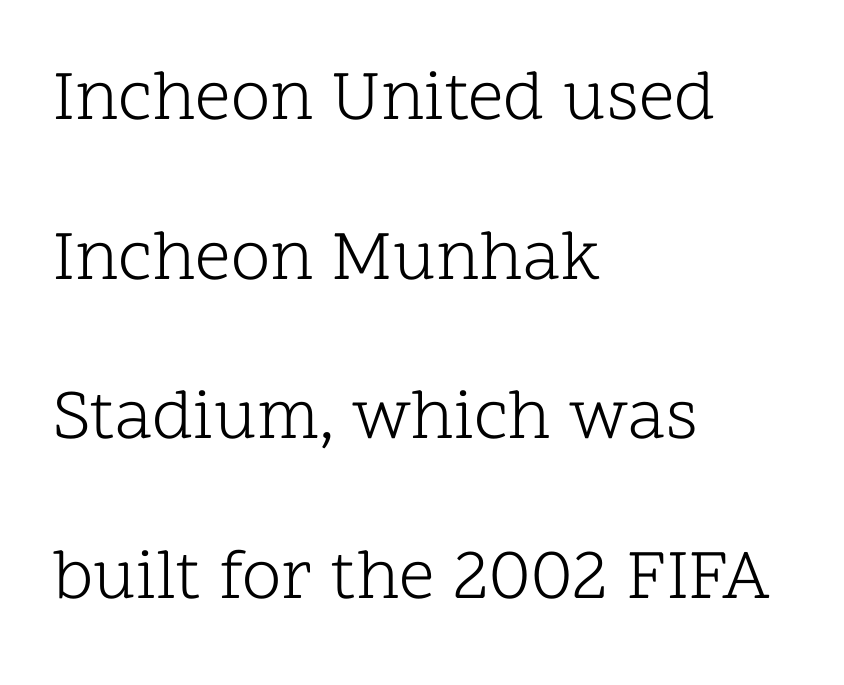
{"serif": "yes", "italic": "no", "bold": "no", "weight": "light", "width": "normal", "stroke_contrast": "low", "x_height": "medium", "monospaced": "no", "underline": "no", "align": "left", "line_spacing": "loose", "line_spacing_ratio": 2.25, "letter_spacing": "normal", "letter_spacing_em": 0.0, "glyph_px": 71}
